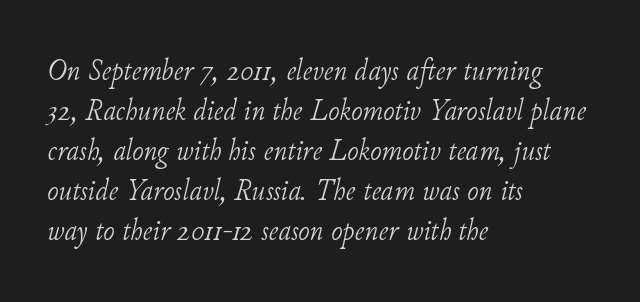
{"serif": "yes", "italic": "yes", "lean": "right", "slant_degrees": 11, "bold": "no", "weight": "light", "width": "normal", "stroke_contrast": "low", "x_height": "small", "monospaced": "no", "underline": "no", "align": "left", "line_spacing": "normal", "line_spacing_ratio": 1.29, "letter_spacing": "normal", "letter_spacing_em": 0.0, "glyph_px": 31}
